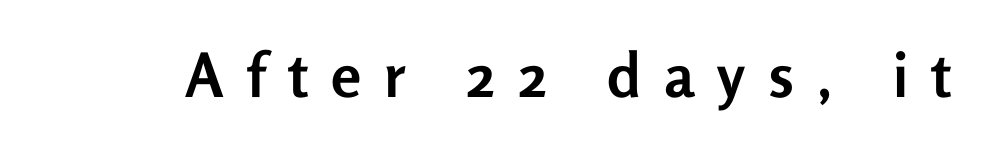
The glyphs are unaccompanied by any horizontal stroke below them. A dark, heavy texture on the line: the type is bold. The rendering inserts visible extra space after every character. Serifs: no, the terminals of the letterforms are clean.
